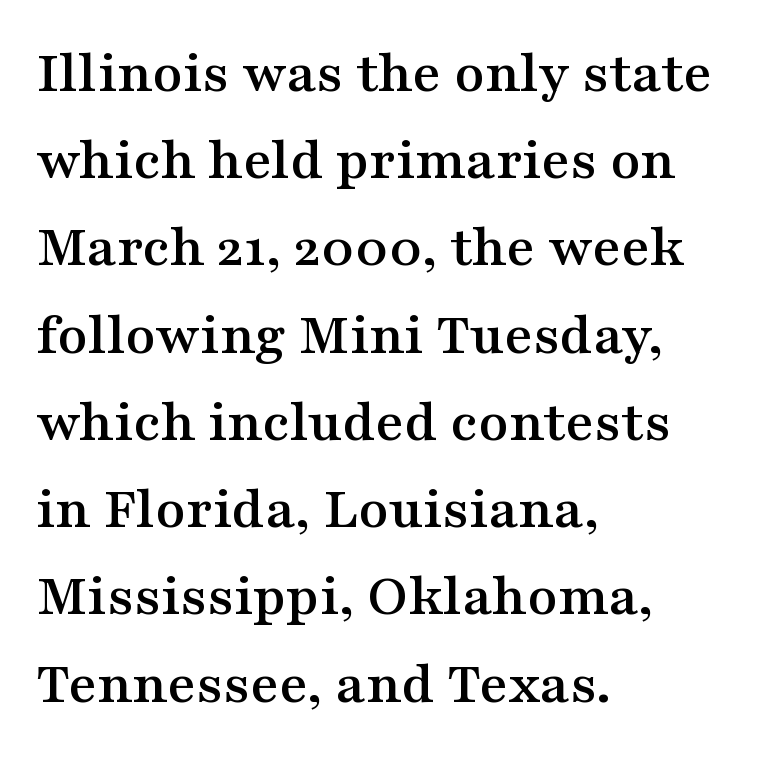
One-word summary of the alignment: left. A typesetter would call this leading conventional body-copy spacing. The lettering holds an erect, upright posture throughout. Note the varied advance widths — an 'i' is clearly narrower than an 'm'. The letterforms sit shoulder to shoulder at normal distance. The characters display serif detailing at their extremities.
